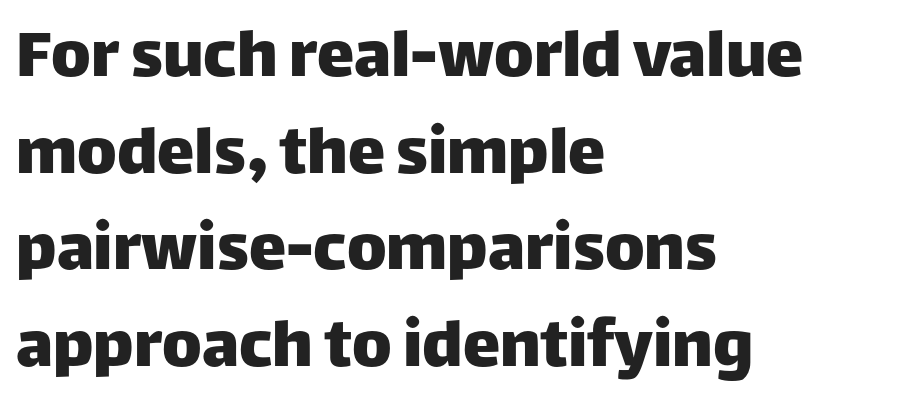
{"serif": "no", "italic": "no", "width": "normal", "stroke_contrast": "low", "x_height": "large", "monospaced": "no", "underline": "no", "align": "left", "line_spacing": "normal", "line_spacing_ratio": 1.29, "letter_spacing": "normal", "letter_spacing_em": 0.0, "glyph_px": 75}
